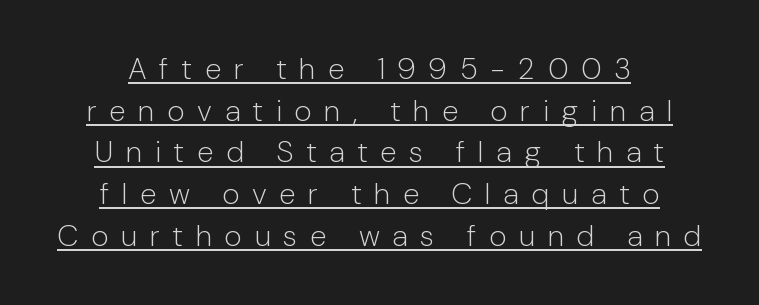
The image shows 30 px light sans-serif type, upright; set centered, normal line spacing (1.39x), unusually wide letter spacing (+0.42 em), underlined; low stroke contrast and a medium x-height.
